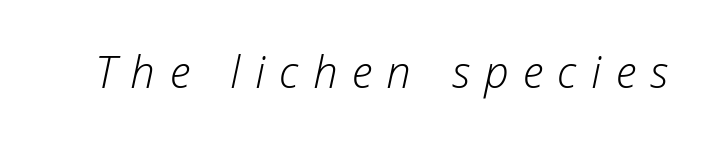
{"italic": "yes", "lean": "right", "slant_degrees": 12, "bold": "no", "weight": "light", "width": "normal", "stroke_contrast": "low", "x_height": "medium", "monospaced": "no", "underline": "no", "letter_spacing": "wide", "letter_spacing_em": 0.33, "glyph_px": 44}
